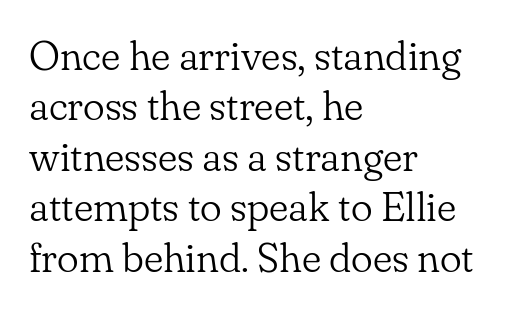
Q: Is the text bold? A: No.
Q: Is the text italic (slanted)? A: No, it is upright.
Q: Is the typeface a serif or a sans-serif typeface? A: Serif.
Q: Is the text underlined? A: No.
Q: How is the paragraph aligned? A: Left-aligned.
Q: Is the spacing between letters normal or unusually wide? A: Normal.
Q: Width (condensed, normal, or wide)? A: Normal.
Q: Stroke contrast? A: Low.
Q: x-height? A: Small.
Q: Monospaced? A: No.
